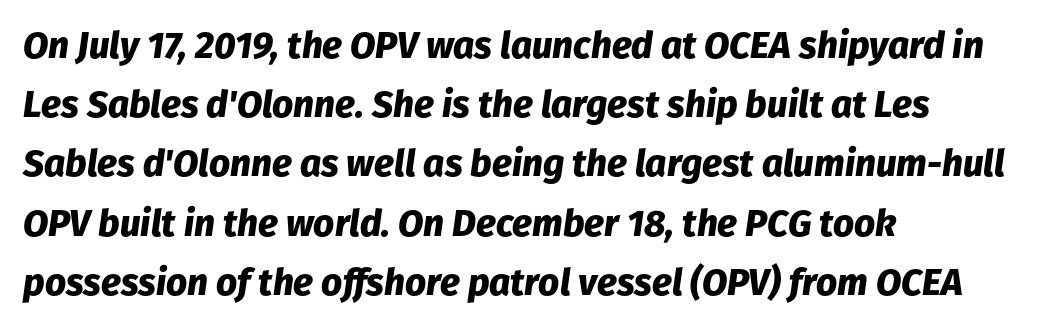
Caption: multi-line text, flush left, ragged right. The font's italic variant was chosen for this text. This rendering features lettering with no underline. Rows of type keep a routine distance in the vertical direction.
